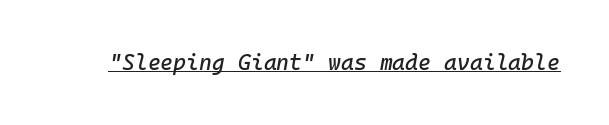
Characters follow at the spacing the type designer built in. This rendering features underlined lettering. Style check: oblique.
